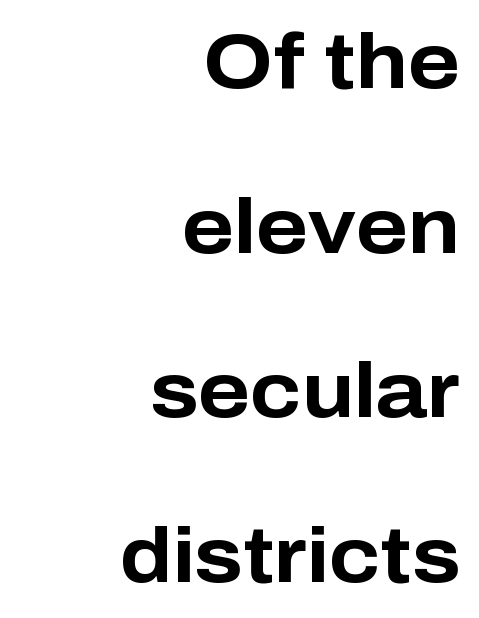
Letters rest on an invisible, unmarked baseline. Compared with typical paragraphs, the rows here are farther apart. Spacing verdict: proportional, widths tailored to each character. The paragraph has a hard right edge and a soft left edge.
